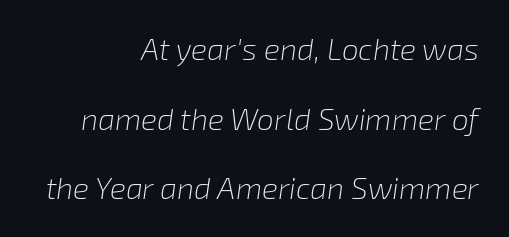
This sample has the flowing, uneven cadence of proportional lettering. A student would call this right alignment; a typographer would say flush right, rag left. The typography opts for an oblique posture over an upright one. No letter is thick-stroked: the sample isn't bold.
